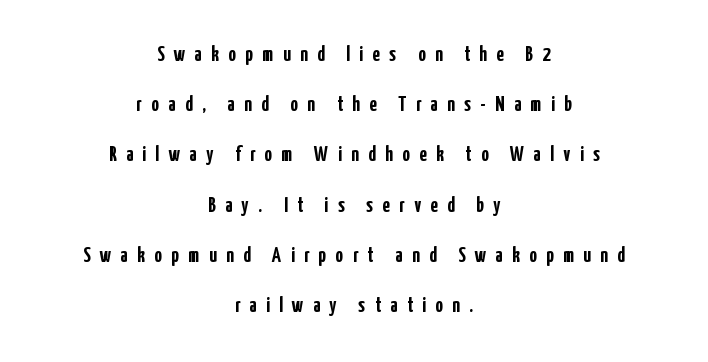
Q: Is the text bold? A: Yes.
Q: Is the text italic (slanted)? A: No, it is upright.
Q: Is the text underlined? A: No.
Q: How is the paragraph aligned? A: Centered.
Q: Is the spacing between letters normal or unusually wide? A: Unusually wide.
Q: Is the spacing between lines tight, normal or loose? A: Loose.
